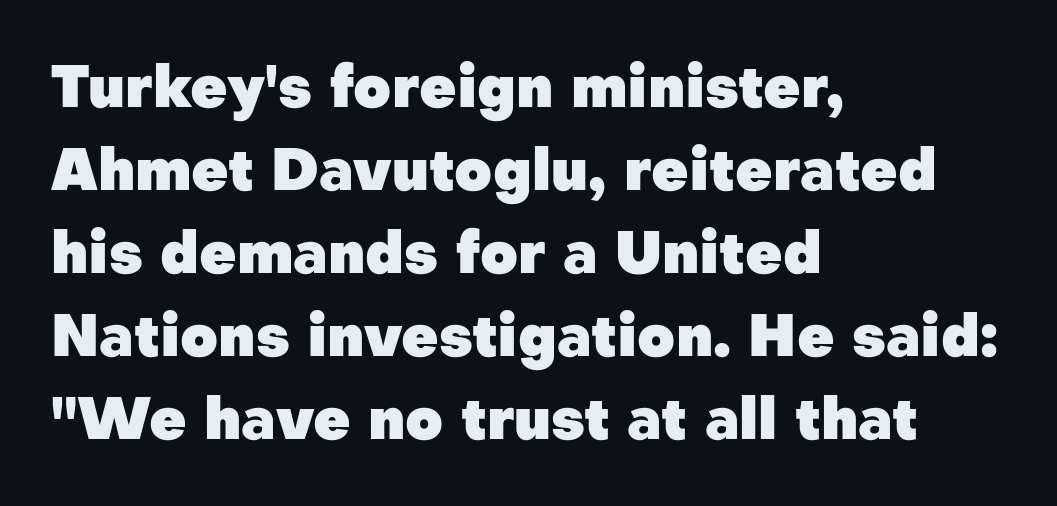
{"serif": "no", "italic": "no", "bold": "yes", "weight": "heavy", "width": "normal", "stroke_contrast": "low", "x_height": "medium", "monospaced": "no", "underline": "no", "align": "left", "line_spacing": "normal", "line_spacing_ratio": 1.43, "letter_spacing": "normal", "letter_spacing_em": 0.0, "glyph_px": 58}
